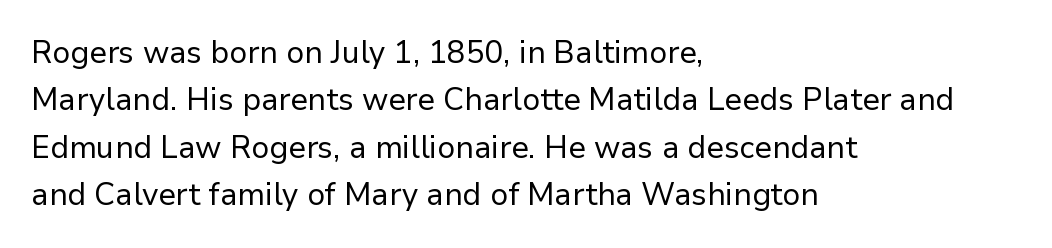
Q: Is the text bold? A: No.
Q: Is the text italic (slanted)? A: No, it is upright.
Q: Is the typeface a serif or a sans-serif typeface? A: Sans-serif.
Q: Is the text underlined? A: No.
Q: How is the paragraph aligned? A: Left-aligned.
Q: Is the spacing between letters normal or unusually wide? A: Normal.
Q: Is the spacing between lines tight, normal or loose? A: Normal.
Q: Width (condensed, normal, or wide)? A: Normal.
Q: Stroke contrast? A: Low.
Q: x-height? A: Medium.
Q: Monospaced? A: No.
